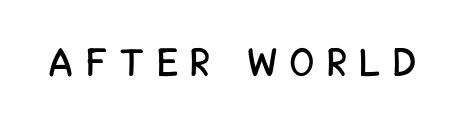
The image shows 39 px condensed sans-serif type, upright; set unusually wide letter spacing (+0.36 em), not underlined; low stroke contrast and a large x-height.
